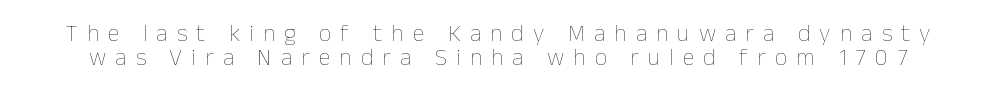
Q: Is the text bold? A: No.
Q: Is the text italic (slanted)? A: No, it is upright.
Q: Is the text underlined? A: No.
Q: Is the spacing between letters normal or unusually wide? A: Unusually wide.
Q: Is the spacing between lines tight, normal or loose? A: Tight.
